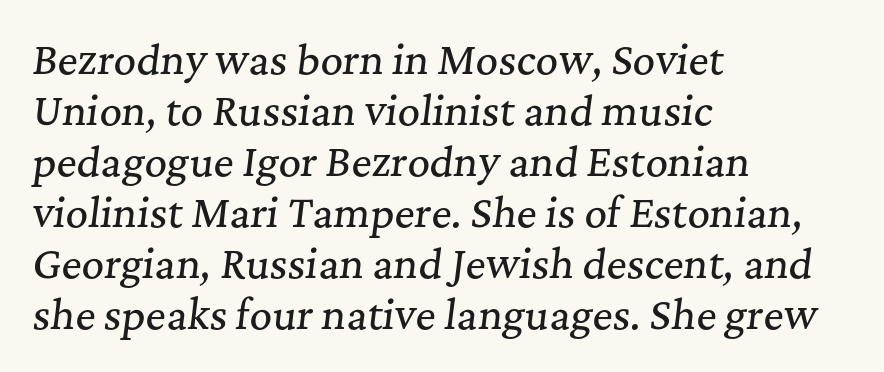
Q: Is the text italic (slanted)? A: Yes, it leans right by about 7 degrees.
Q: Is the typeface a serif or a sans-serif typeface? A: Serif.
Q: Is the text underlined? A: No.
Q: How is the paragraph aligned? A: Left-aligned.
Q: Is the spacing between letters normal or unusually wide? A: Normal.
Q: Is the spacing between lines tight, normal or loose? A: Normal.
Q: Width (condensed, normal, or wide)? A: Normal.
Q: Stroke contrast? A: Medium.
Q: x-height? A: Medium.
Q: Monospaced? A: No.
